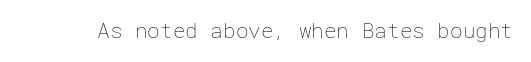
The image shows 21 px text type, upright; set normal letter spacing, not underlined.
